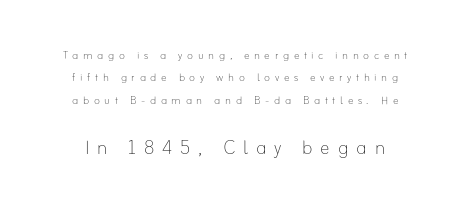
The image shows 24 px text type, upright; set normal line spacing (1.59x), unusually wide letter spacing (+0.33 em), not underlined; the second (bottom) block is 1.71x larger.
